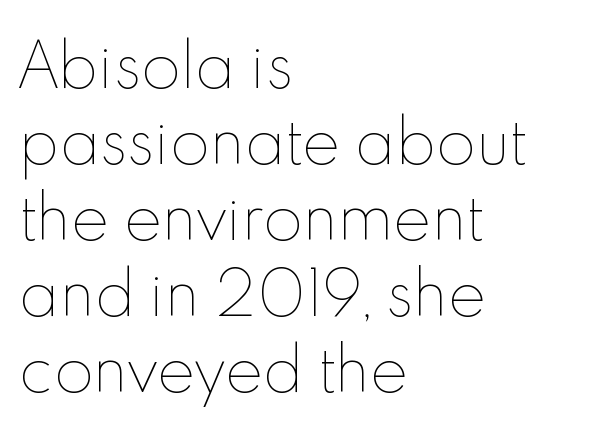
Here the designer chose a conventional face with non-uniform glyph widths. Is this a heavy cut? Hardly; it is regular or lighter. Posture: vertical. Standard letterfit; no display-style spreading of the glyphs.
